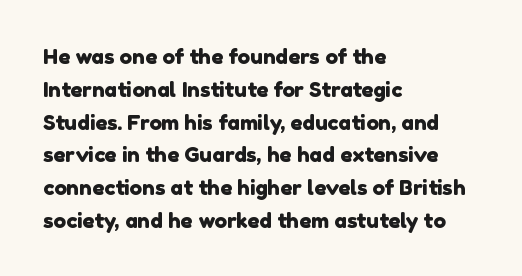
The image shows 21 px text type; set left-aligned, normal line spacing (1.56x), normal letter spacing, not underlined.
